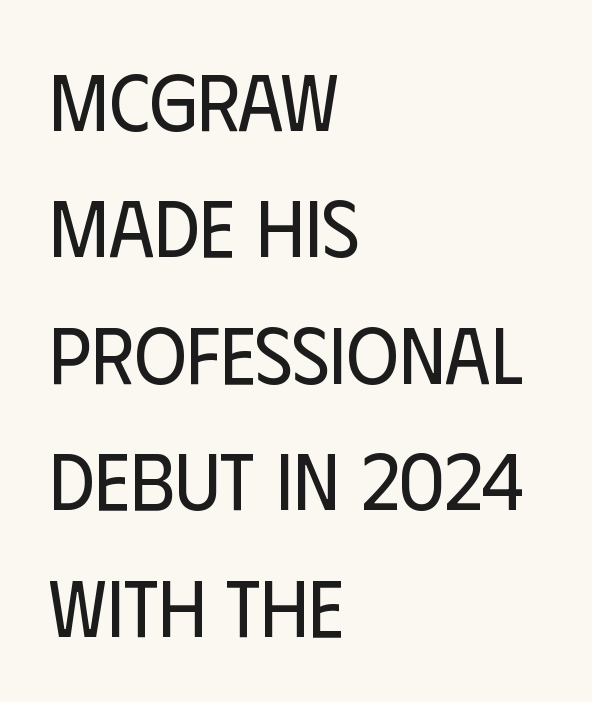
The image shows 80 px regular-weight, condensed sans-serif type, upright; set left-aligned, normal line spacing (1.58x), normal letter spacing, not underlined; low stroke contrast and a large x-height.
